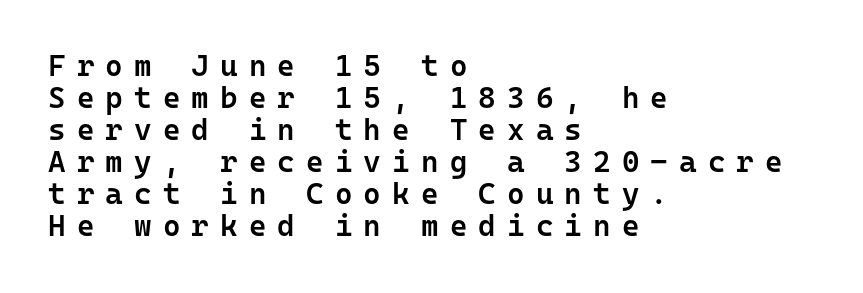
The image shows 30 px semibold sans-serif type, upright, monospaced; set left-aligned, tight line spacing (1.07x), unusually wide letter spacing (+0.37 em), not underlined; low stroke contrast and a medium x-height.
